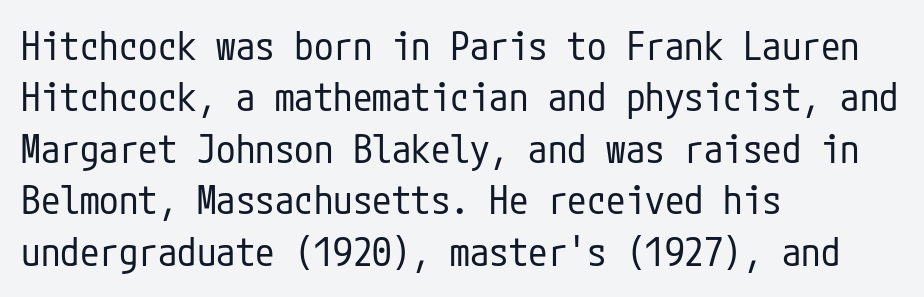
The image shows 39 px regular-weight, condensed sans-serif type, upright; set left-aligned, normal line spacing (1.32x), normal letter spacing, not underlined; low stroke contrast and a medium x-height.
